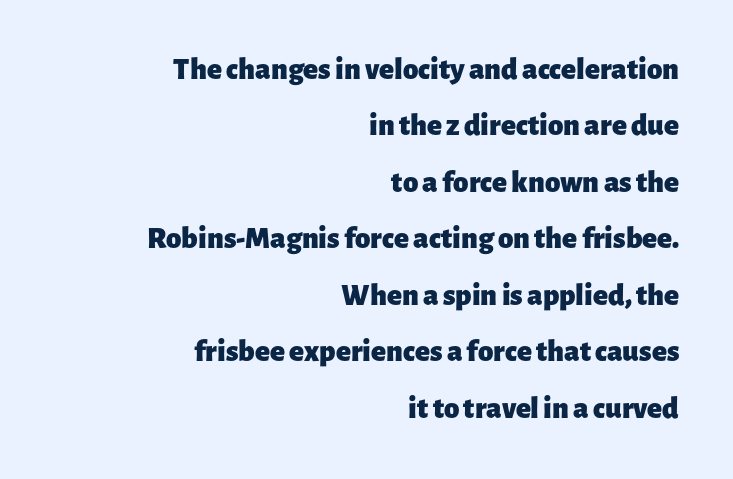
Descender tails drop into unmarked territory. Caption: multi-line text, flush right, ragged left. You'd pick this weight for a headline — it's a proper bold. Regarding serifs, this sample does without them. This sample has the flowing, uneven cadence of proportional lettering.
